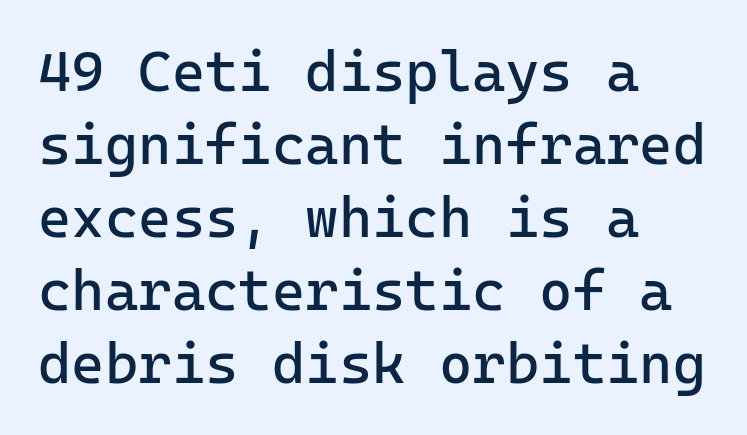
{"serif": "no", "italic": "no", "bold": "no", "weight": "regular", "width": "normal", "stroke_contrast": "low", "x_height": "medium", "monospaced": "yes", "underline": "no", "align": "left", "line_spacing": "normal", "line_spacing_ratio": 1.28, "letter_spacing": "normal", "letter_spacing_em": 0.0, "glyph_px": 57}
